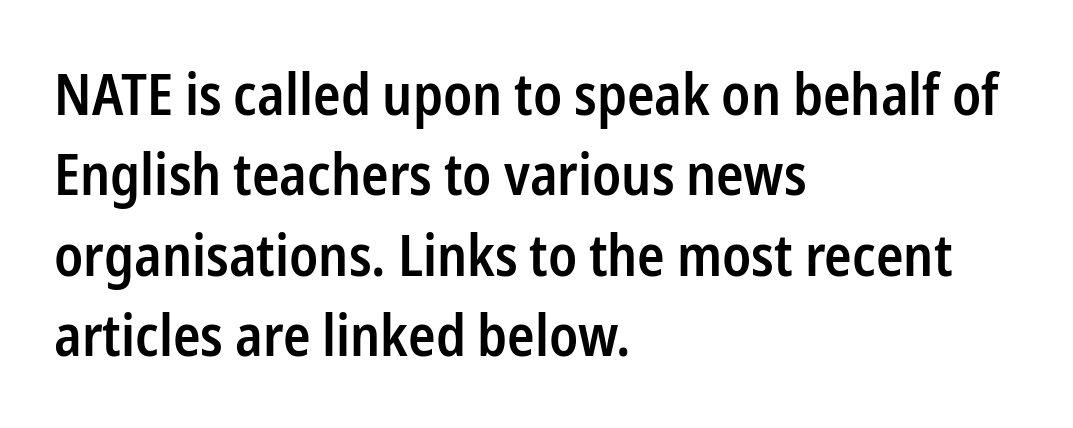
{"serif": "no", "italic": "no", "bold": "semi", "weight": "semibold", "width": "condensed", "stroke_contrast": "low", "x_height": "medium", "monospaced": "no", "underline": "no", "align": "left", "line_spacing": "normal", "line_spacing_ratio": 1.41, "letter_spacing": "normal", "letter_spacing_em": 0.0, "glyph_px": 57}
